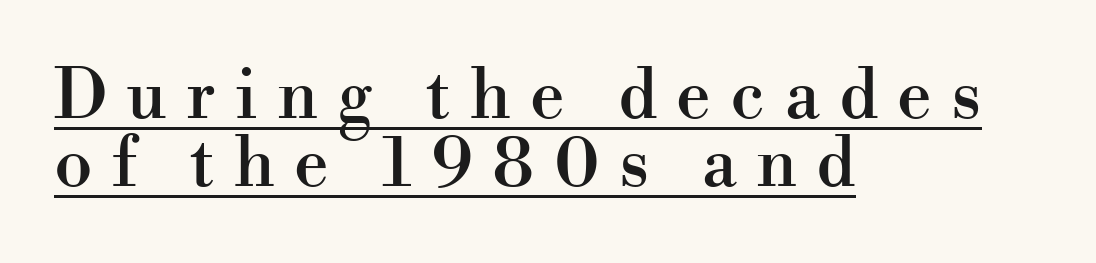
The image shows 69 px serif type, upright; set left-aligned, tight line spacing (0.98x), unusually wide letter spacing (+0.28 em), underlined; high stroke contrast and a small x-height.
